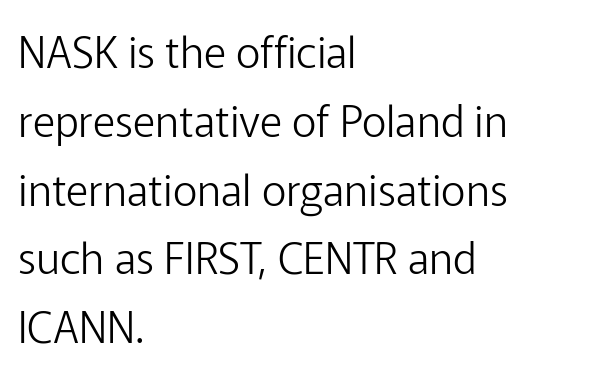
Q: Is the text bold? A: No.
Q: Is the text italic (slanted)? A: No, it is upright.
Q: Is the typeface a serif or a sans-serif typeface? A: Sans-serif.
Q: Is the text underlined? A: No.
Q: How is the paragraph aligned? A: Left-aligned.
Q: Is the spacing between letters normal or unusually wide? A: Normal.
Q: Is the spacing between lines tight, normal or loose? A: Normal.
Q: Width (condensed, normal, or wide)? A: Normal.
Q: Stroke contrast? A: Low.
Q: x-height? A: Medium.
Q: Monospaced? A: No.
